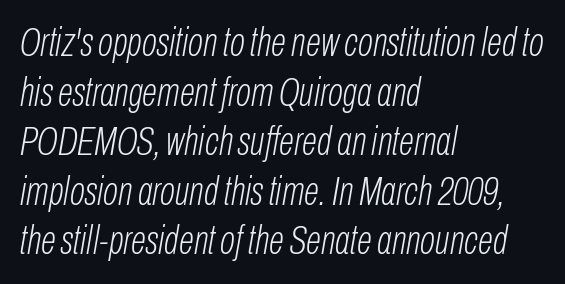
The image shows 40 px light, condensed type, italic (leaning right); set left-aligned, line spacing 1.24x, normal letter spacing, not underlined; low stroke contrast and a medium x-height.
